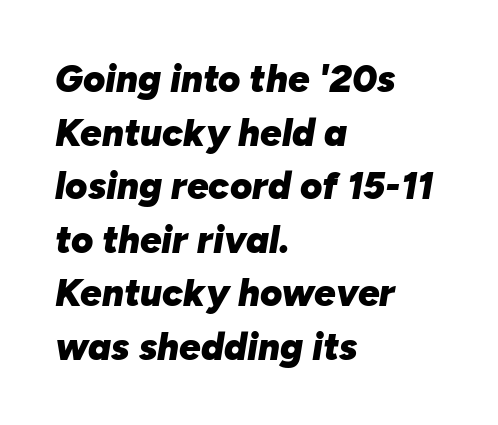
{"italic": "yes", "lean": "right", "slant_degrees": 10, "bold": "yes", "weight": "heavy", "width": "normal", "stroke_contrast": "low", "x_height": "medium", "monospaced": "no", "underline": "no", "align": "left", "line_spacing": "normal", "line_spacing_ratio": 1.41, "letter_spacing": "normal", "letter_spacing_em": 0.0, "glyph_px": 38}
